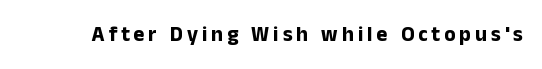
Pretty heavy lettering here — definitely bold. The passage shown is not underscored anywhere. Do the letters lean? They stand straight.
